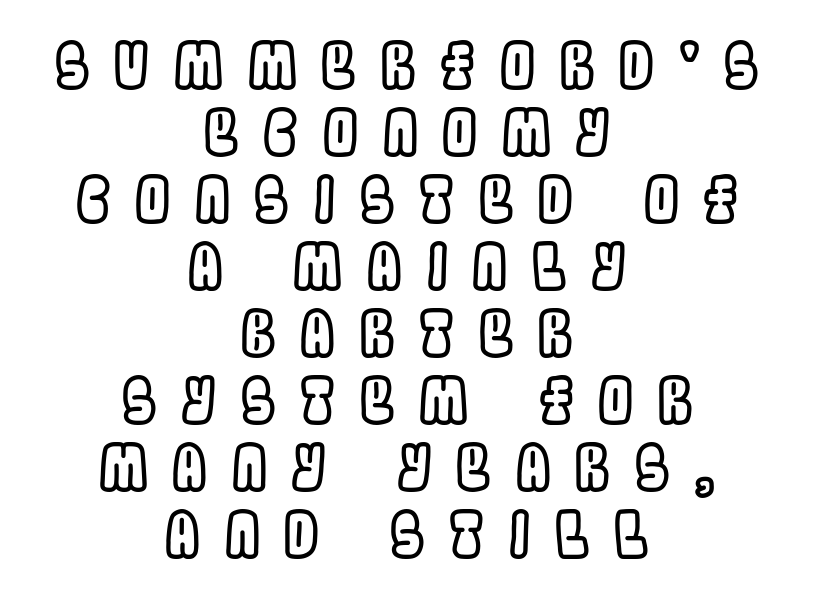
The image shows 62 px condensed type, upright; set centered, tight line spacing (1.08x), unusually wide letter spacing (+0.4 em), not underlined; a large x-height.
